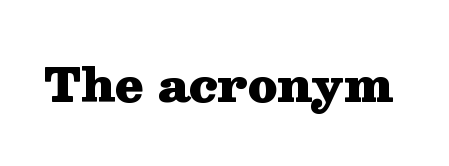
Q: Is the text bold? A: Yes.
Q: Is the text italic (slanted)? A: No, it is upright.
Q: Is the typeface a serif or a sans-serif typeface? A: Serif.
Q: Is the text underlined? A: No.
Q: Is the spacing between letters normal or unusually wide? A: Normal.
Q: Width (condensed, normal, or wide)? A: Wide.
Q: Stroke contrast? A: Medium.
Q: x-height? A: Medium.
Q: Monospaced? A: No.
